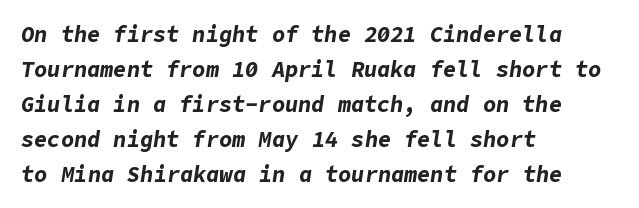
Q: Is the text bold? A: Yes.
Q: Is the text italic (slanted)? A: Yes, it leans right by about 9 degrees.
Q: Is the text underlined? A: No.
Q: How is the paragraph aligned? A: Left-aligned.
Q: Is the spacing between letters normal or unusually wide? A: Normal.
Q: Is the spacing between lines tight, normal or loose? A: Normal.
